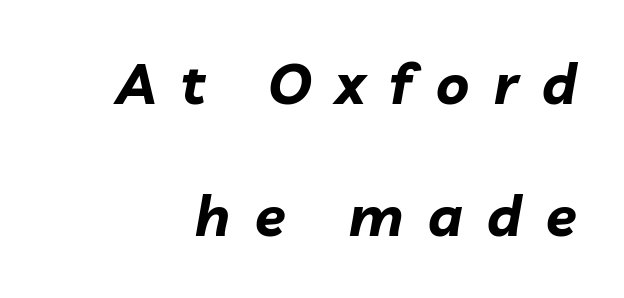
The tracking jumps out immediately: characters are airy and widely separated. What weight is shown? A full bold with thick strokes. Looks like regular typesetting: each glyph gets only the width it needs. Honestly, the rows look like they've been pulled way apart. The lettering tilts uniformly, giving the passage an italic look.
